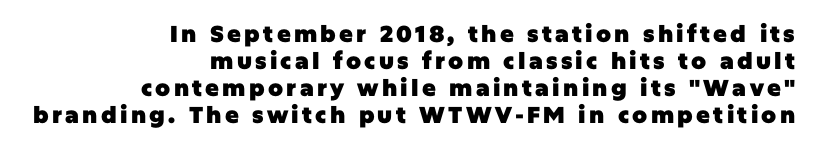
The image shows 23 px bold type, upright; set right-aligned, line spacing 1.18x, not underlined.
